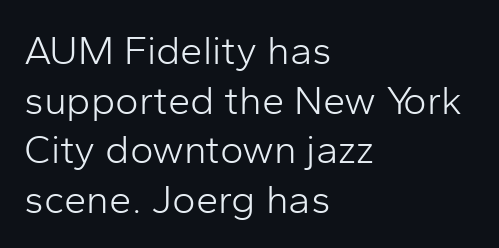
The image shows 40 px light sans-serif type, upright; set left-aligned, line spacing 1.24x, normal letter spacing, not underlined; low stroke contrast and a medium x-height.
